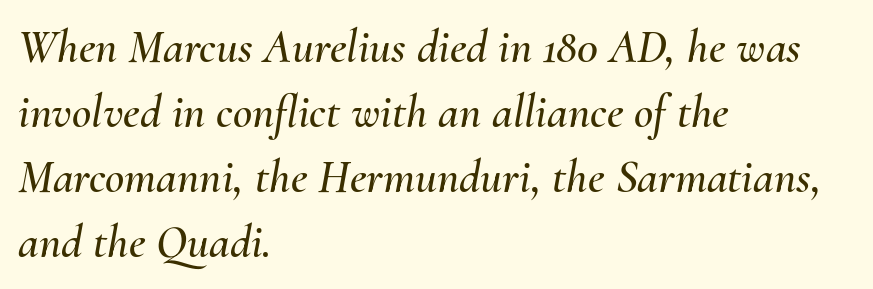
The axis of the letterforms is tilted away from vertical. The rendering uses natural spacing where letterforms have individual widths. There is no visible air inserted between adjacent glyphs. Nobody drew a line under any word here. These lines are set flush left with a ragged right edge. The block of text has a typical density, with ordinary space between rows.
